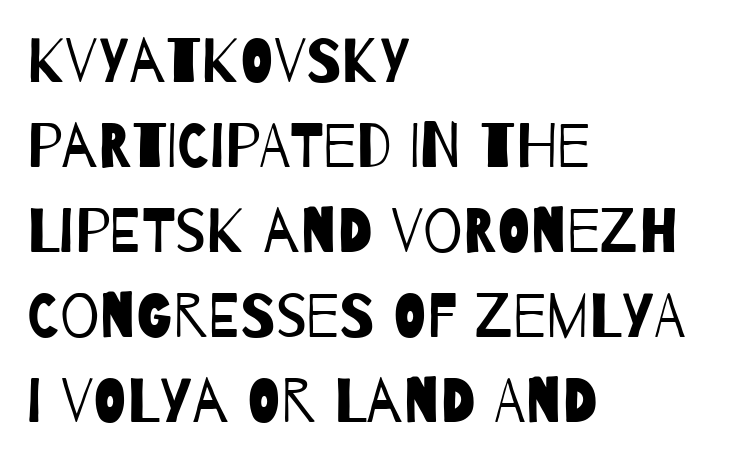
The setting favours the left margin, as ordinary paragraphs usually do. Rows of type keep a routine distance in the vertical direction. Unmarked baselines from the first word to the last. The horizontal fit of the characters is conventional and even.
